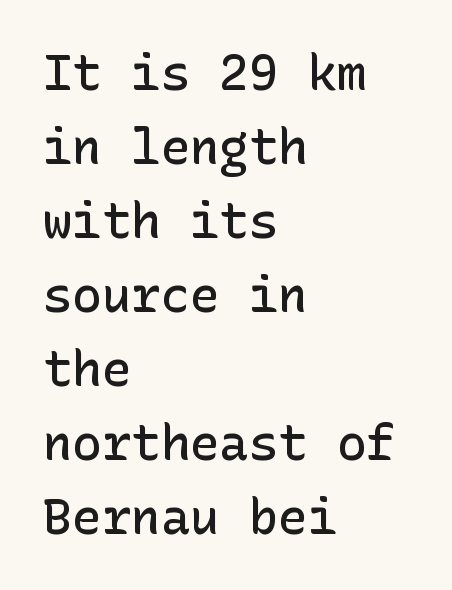
{"serif": "no", "italic": "no", "bold": "semi", "weight": "semibold", "width": "normal", "stroke_contrast": "low", "x_height": "medium", "underline": "no", "align": "left", "line_spacing": "normal", "line_spacing_ratio": 1.51, "letter_spacing": "normal", "letter_spacing_em": 0.0, "glyph_px": 49}
